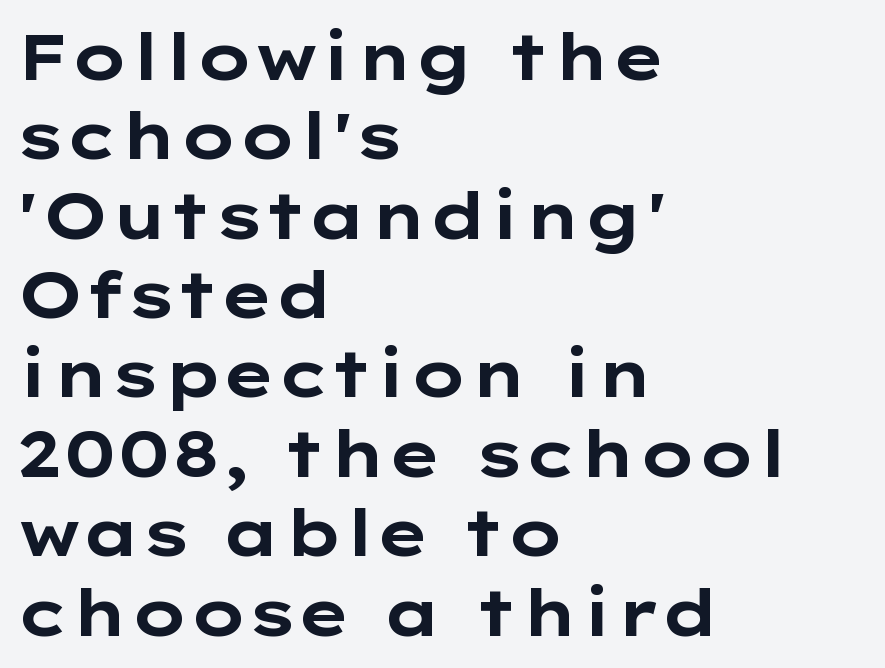
The image shows 64 px bold, wide sans-serif type, upright; set left-aligned, line spacing 1.24x, normal letter spacing, not underlined; low stroke contrast and a medium x-height.
